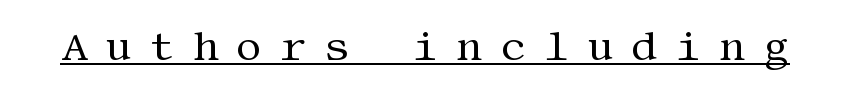
The image shows 41 px regular-weight serif type, upright; set unusually wide letter spacing (+0.43 em), underlined; medium stroke contrast and a large x-height.
